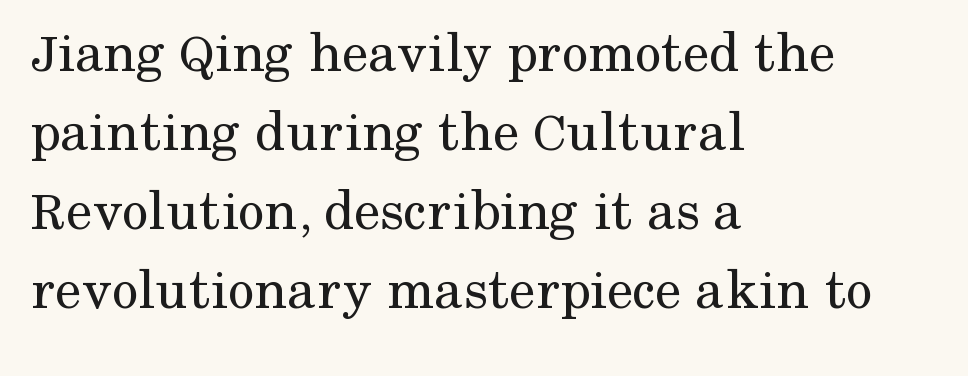
Q: Is the text bold? A: No.
Q: Is the text italic (slanted)? A: No, it is upright.
Q: Is the typeface a serif or a sans-serif typeface? A: Serif.
Q: Is the text underlined? A: No.
Q: How is the paragraph aligned? A: Left-aligned.
Q: Is the spacing between letters normal or unusually wide? A: Normal.
Q: Is the spacing between lines tight, normal or loose? A: Normal.
Q: Width (condensed, normal, or wide)? A: Normal.
Q: Stroke contrast? A: Medium.
Q: x-height? A: Medium.
Q: Monospaced? A: No.
